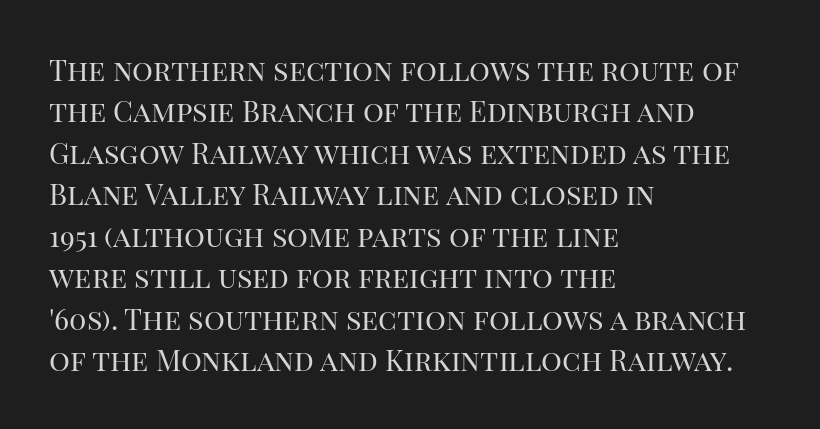
The image shows 29 px regular-weight serif type, upright; set left-aligned, normal line spacing (1.43x), normal letter spacing, not underlined; high stroke contrast and a large x-height.
